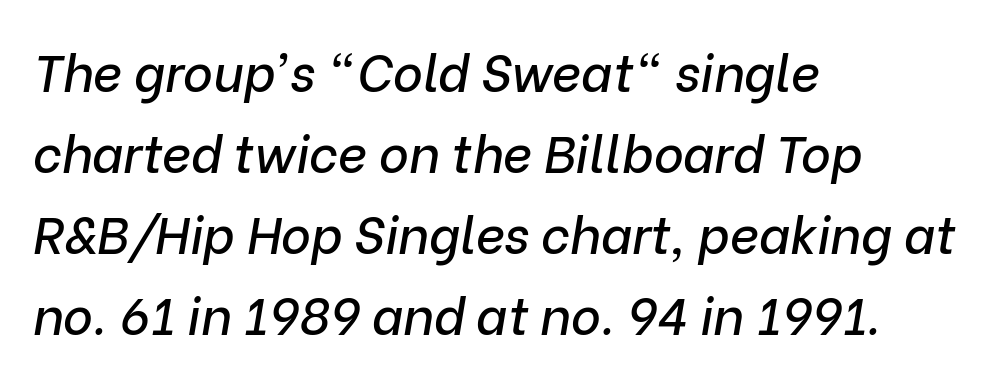
The block of text has a typical density, with ordinary space between rows. The passage shown is not underscored anywhere. Each word holds together tightly as a unit, with standard inter-letter gaps. Horizontally, the lines are justified to the leading edge only. Tall strokes in this sample are angled rather than plumb.
